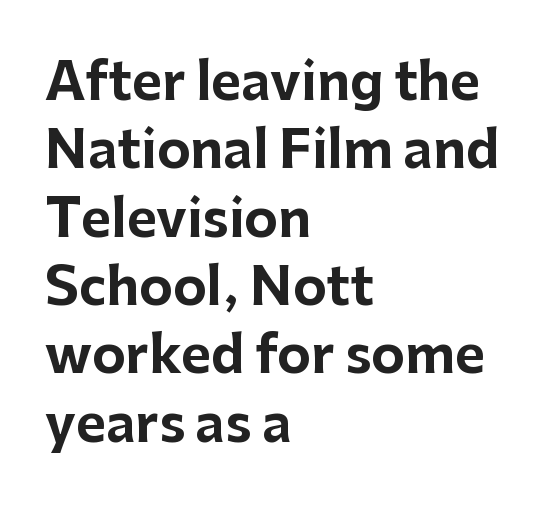
The image shows 51 px bold sans-serif type, upright; set left-aligned, normal line spacing (1.34x), normal letter spacing, not underlined; low stroke contrast and a medium x-height.
